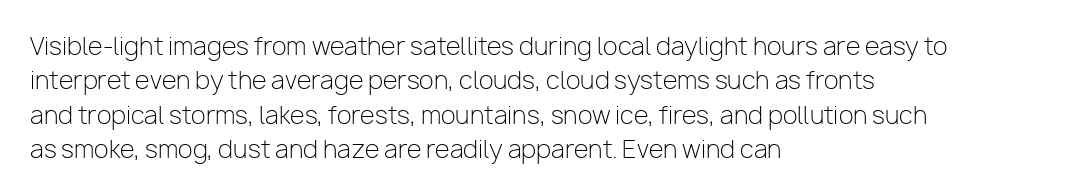
{"italic": "no", "bold": "no", "underline": "no", "align": "left", "line_spacing": "normal", "line_spacing_ratio": 1.43, "letter_spacing": "normal", "letter_spacing_em": 0.0, "glyph_px": 24}
